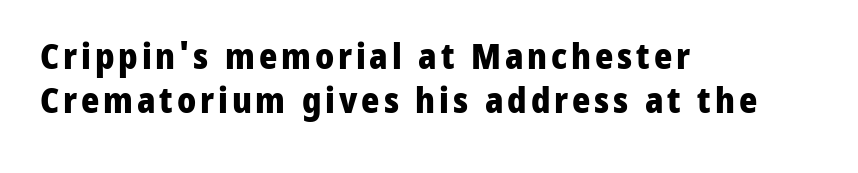
Q: Is the text bold? A: Yes.
Q: Is the text italic (slanted)? A: No, it is upright.
Q: Is the typeface a serif or a sans-serif typeface? A: Sans-serif.
Q: Is the text underlined? A: No.
Q: How is the paragraph aligned? A: Left-aligned.
Q: Is the spacing between lines tight, normal or loose? A: Normal.
Q: Width (condensed, normal, or wide)? A: Normal.
Q: Stroke contrast? A: Low.
Q: x-height? A: Medium.
Q: Monospaced? A: No.
